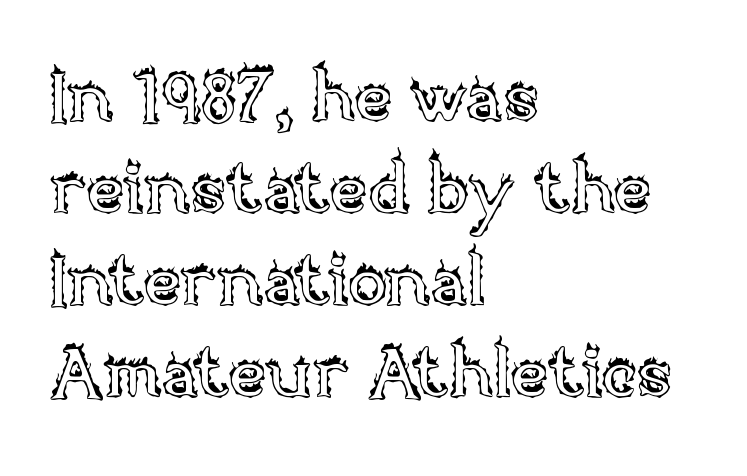
Q: Is the text italic (slanted)? A: No, it is upright.
Q: Is the text underlined? A: No.
Q: How is the paragraph aligned? A: Left-aligned.
Q: Is the spacing between letters normal or unusually wide? A: Normal.
Q: Is the spacing between lines tight, normal or loose? A: Normal.
Q: Width (condensed, normal, or wide)? A: Normal.
Q: x-height? A: Large.
Q: Monospaced? A: No.
